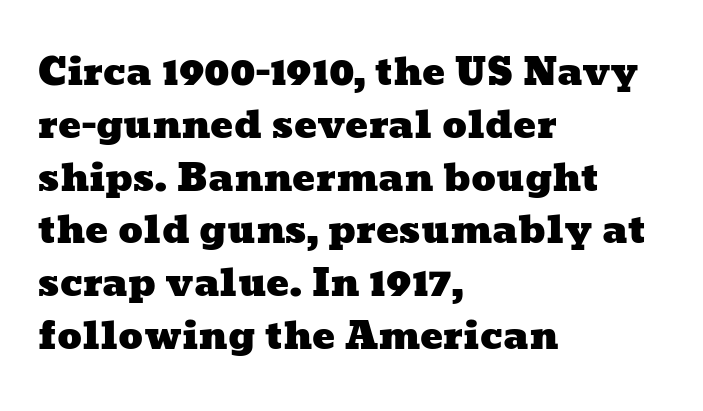
Q: Is the text underlined? A: No.
Q: How is the paragraph aligned? A: Left-aligned.
Q: Is the spacing between letters normal or unusually wide? A: Normal.
Q: Is the spacing between lines tight, normal or loose? A: Normal.
Q: Width (condensed, normal, or wide)? A: Wide.
Q: Stroke contrast? A: Low.
Q: x-height? A: Medium.
Q: Monospaced? A: No.
